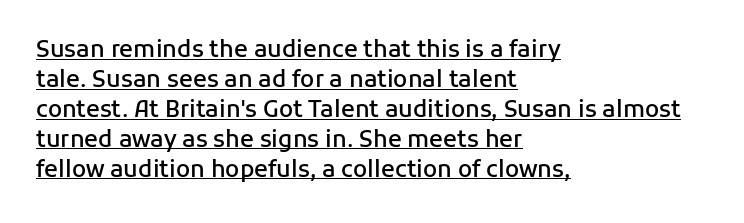
Caption: multi-line text, flush left, ragged right. The glyphs are accompanied by a horizontal stroke just below them. Students, note that the glyphs here touch the page at normal intervals. The characters look somewhat weighty, a semibold short of true bold. Posture: straight, roman, zero tilt. Successive baselines arrive at the customary interval.
